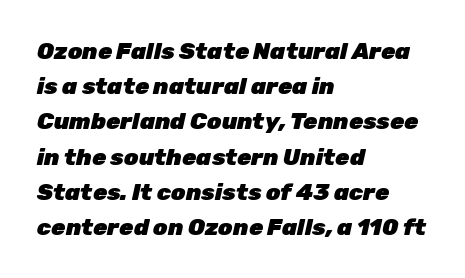
The image shows 23 px bold type, italic (leaning right); set left-aligned, normal line spacing (1.53x), normal letter spacing, not underlined.
